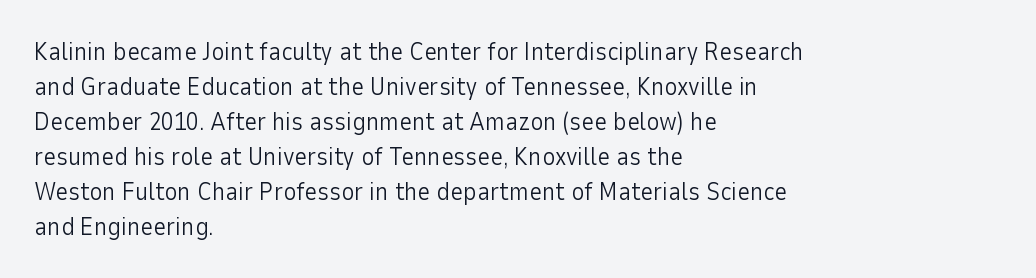
Nobody drew a line under any word here. The passage is arranged the way most books set body copy — flush left. Is the stroke heavy? The answer is a plain regular-or-lighter. Nobody touched the tracking dial on this one. A roman cut, with each character standing at attention. The space between consecutive lines is moderate.
